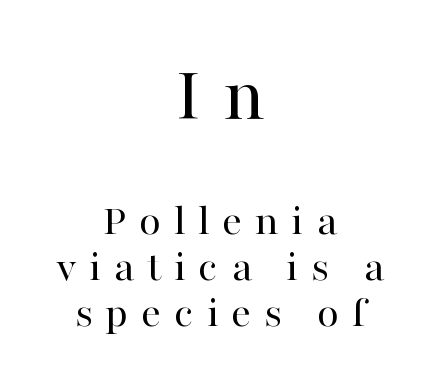
The image shows 79 px regular-weight serif type, upright; set centered, tight line spacing (1.02x), unusually wide letter spacing (+0.28 em), not underlined; the first (top) block is 1.76x larger; high stroke contrast and a medium x-height.
